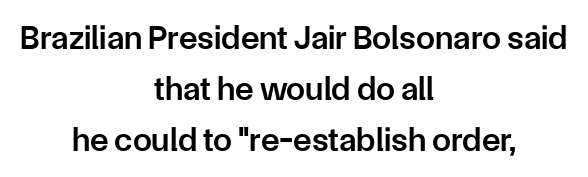
A typesetter would call this zero additional tracking. Is this a fixed-width face? No — the glyphs have proportional, varying widths. Style check: upright. The font family rendered here belongs to the sans-serif group.
